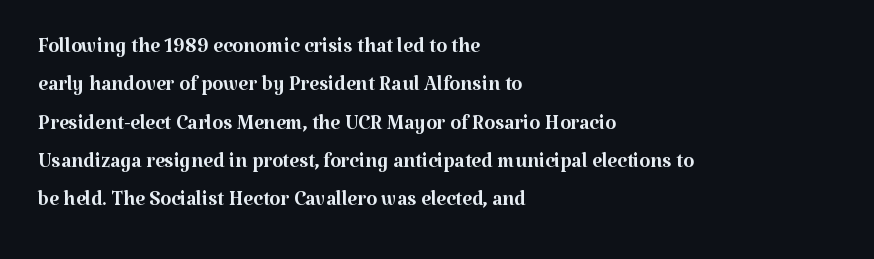
The image shows 28 px regular-weight serif type, upright; set left-aligned, normal line spacing (1.37x), normal letter spacing, not underlined; medium stroke contrast and a medium x-height.
